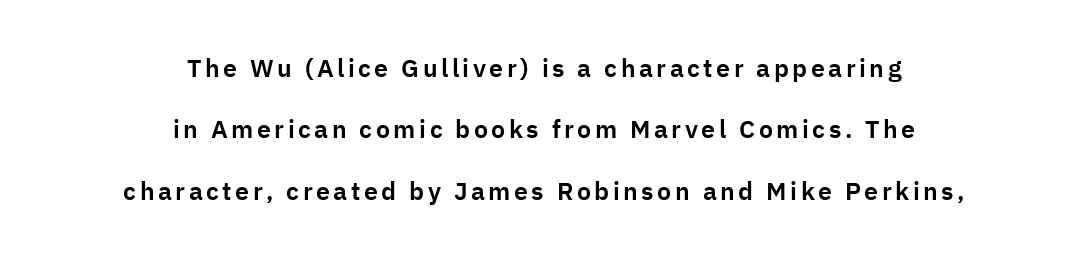
Typeset on center — no edge is straight. Italic? Not at all — the glyphs are vertical. Plain, unruled lines of type. Honestly, the rows look like they've been pulled way apart.
